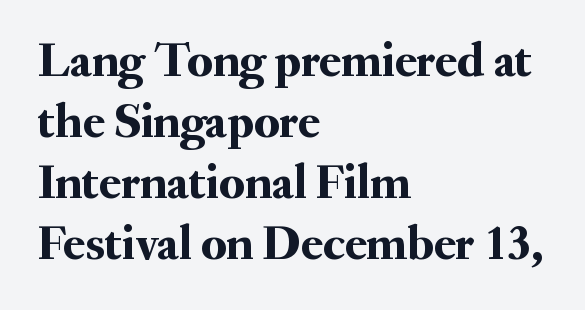
Students, note that the glyphs here touch the page at normal intervals. Do the characters align in a grid? No, the font is proportional. The font's upright variant was chosen for this text. The paragraph shown leans on its left margin.
